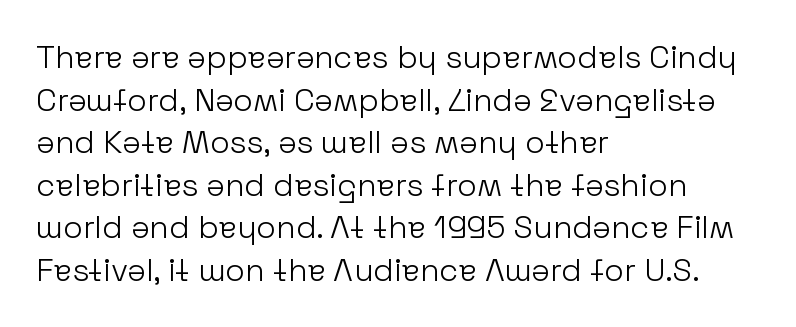
The image shows 32 px light sans-serif type, upright; set left-aligned, normal line spacing (1.33x), normal letter spacing, not underlined; low stroke contrast and a medium x-height.
